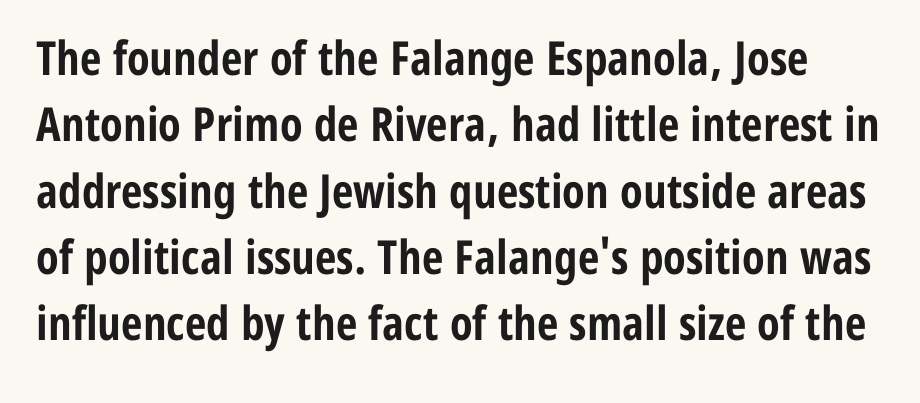
Is the type bold? Yes — the strokes are clearly thick and heavy. Designer's note — italics off, roman on. The rendering shows plain stroke endings on the letterforms — a sans-serif design. The block of text has a typical density, with ordinary space between rows. The passage shown has conventional tracking throughout.
